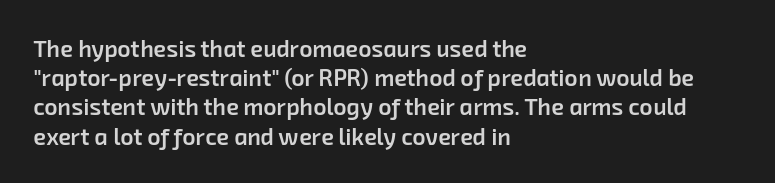
Q: Is the text bold? A: Semi-bold.
Q: Is the text underlined? A: No.
Q: How is the paragraph aligned? A: Left-aligned.
Q: Is the spacing between letters normal or unusually wide? A: Normal.
Q: Is the spacing between lines tight, normal or loose? A: Normal.
